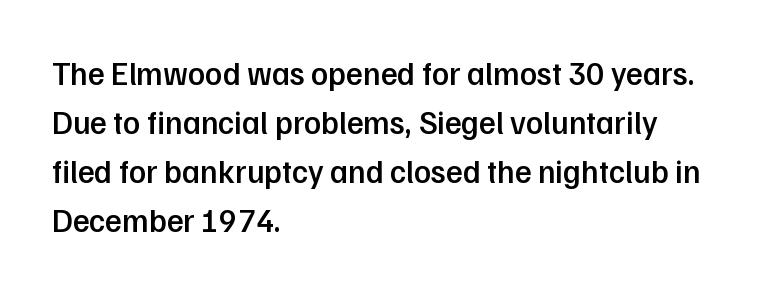
If you drew a line through each stem, it would be perfectly vertical. Character widths vary here, with narrow letters taking less room than wide ones. The typesetting leans somewhat heavy: a semibold. How would I describe the line gaps? Plain and ordinary. Typeset ragged right — the left edge is the straight one.
